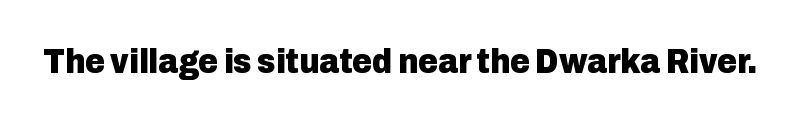
The image shows 34 px heavy sans-serif type, upright; set normal letter spacing, not underlined; low stroke contrast and a medium x-height.
